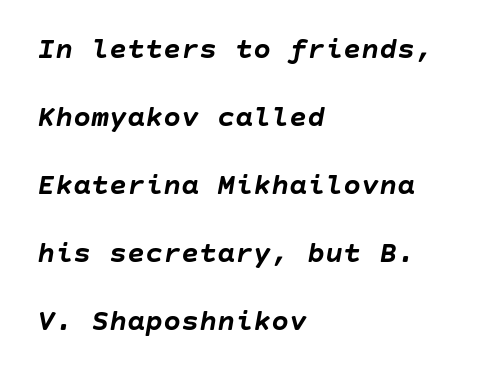
Typographic density is high because the face is bold. You can tell it's italic because the verticals aren't actually vertical. Nobody touched the tracking dial on this one. The rendering uses a large line-height, opening up the rows. Casual observation: everything's shoved over to the left. The string is rendered with underlining switched off.
